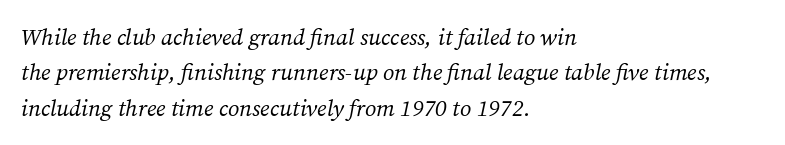
{"italic": "yes", "lean": "right", "slant_degrees": 12, "bold": "no", "underline": "no", "align": "left", "line_spacing": "normal", "line_spacing_ratio": 1.54, "letter_spacing": "normal", "letter_spacing_em": 0.0, "glyph_px": 23}
